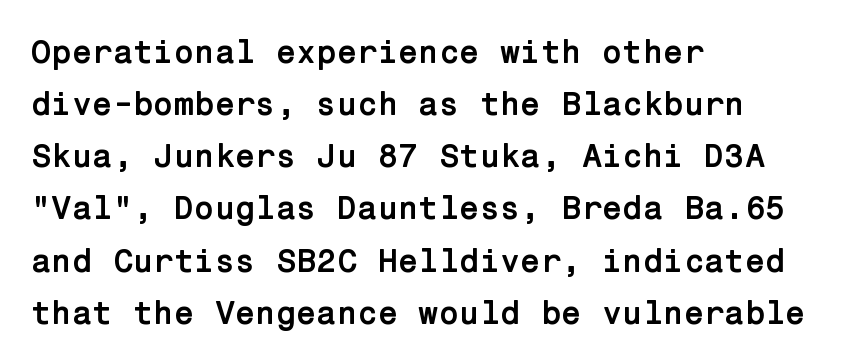
Q: Is the text bold? A: Yes.
Q: Is the text italic (slanted)? A: No, it is upright.
Q: Is the typeface a serif or a sans-serif typeface? A: Sans-serif.
Q: Is the text underlined? A: No.
Q: How is the paragraph aligned? A: Left-aligned.
Q: Is the spacing between letters normal or unusually wide? A: Normal.
Q: Is the spacing between lines tight, normal or loose? A: Normal.
Q: Width (condensed, normal, or wide)? A: Normal.
Q: Stroke contrast? A: Low.
Q: x-height? A: Medium.
